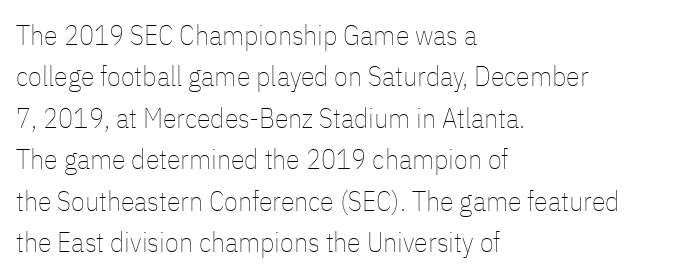
{"italic": "no", "bold": "no", "weight": "thin", "width": "condensed", "stroke_contrast": "low", "x_height": "medium", "monospaced": "no", "underline": "no", "align": "left", "line_spacing": "normal", "line_spacing_ratio": 1.48, "letter_spacing": "normal", "letter_spacing_em": 0.0, "glyph_px": 28}
